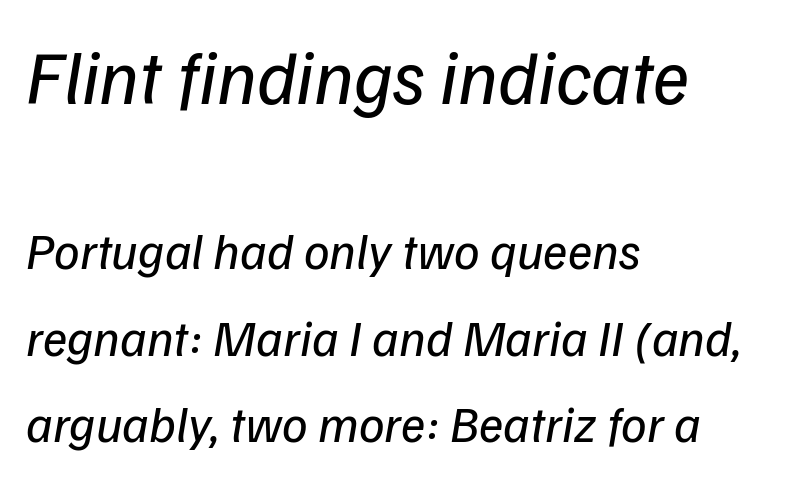
{"serif": "no", "bold": "no", "weight": "regular", "width": "normal", "stroke_contrast": "low", "x_height": "medium", "monospaced": "no", "underline": "no", "align": "left", "line_spacing": "normal", "line_spacing_ratio": 1.7, "letter_spacing": "normal", "letter_spacing_em": 0.0, "larger_block": "first", "size_ratio": 1.49, "glyph_px": 76}
